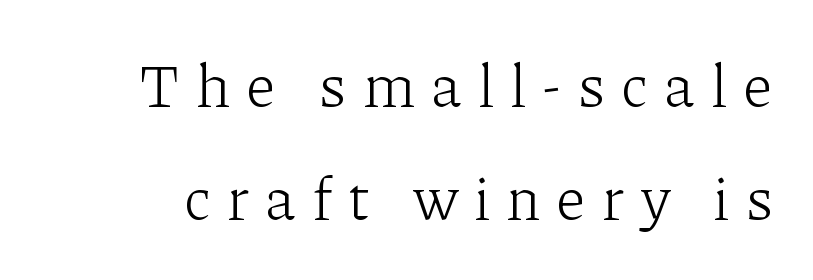
Q: Is the text bold? A: No.
Q: Is the text italic (slanted)? A: No, it is upright.
Q: Is the typeface a serif or a sans-serif typeface? A: Serif.
Q: Is the text underlined? A: No.
Q: Is the spacing between letters normal or unusually wide? A: Unusually wide.
Q: Width (condensed, normal, or wide)? A: Normal.
Q: Stroke contrast? A: Low.
Q: x-height? A: Medium.
Q: Monospaced? A: No.
